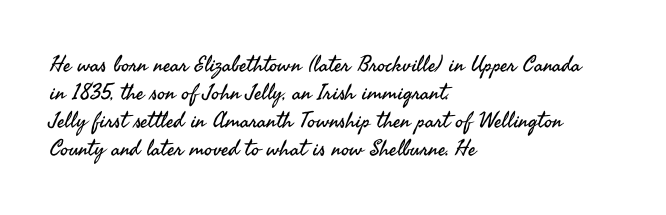
{"bold": "no", "underline": "no", "align": "left", "line_spacing": "normal", "line_spacing_ratio": 1.27, "letter_spacing": "normal", "letter_spacing_em": 0.0, "glyph_px": 22}
